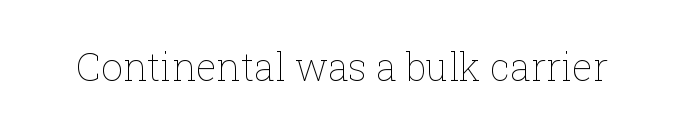
{"italic": "no", "bold": "no", "weight": "thin", "width": "normal", "stroke_contrast": "low", "x_height": "medium", "monospaced": "no", "underline": "no", "letter_spacing": "normal", "letter_spacing_em": 0.0, "glyph_px": 38}
